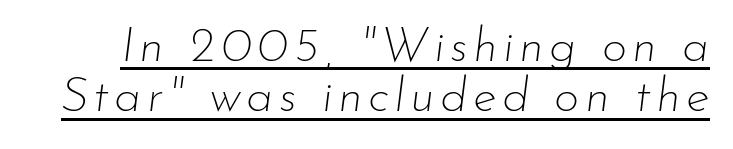
Yep, that's italic — everything's leaning. The passage shown is typed in a proportional face where columns would drift. The leading is snug, giving the passage a crowded texture. Looks like someone drew a line under every word here. Heft: none added — not bold.
